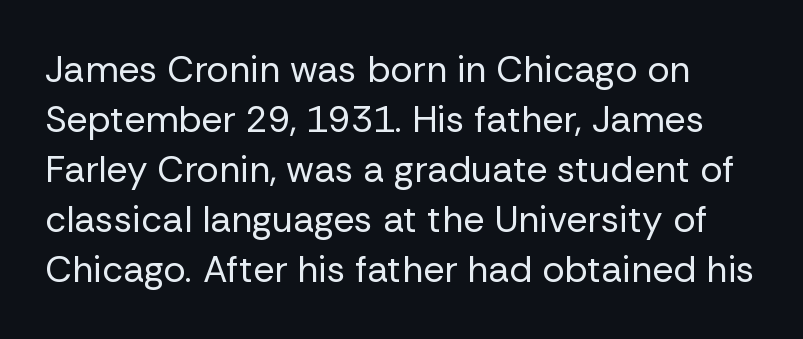
{"serif": "no", "italic": "no", "bold": "no", "weight": "regular", "width": "normal", "stroke_contrast": "low", "x_height": "medium", "monospaced": "no", "underline": "no", "line_spacing": "normal", "line_spacing_ratio": 1.35, "letter_spacing": "normal", "letter_spacing_em": 0.0, "glyph_px": 37}
